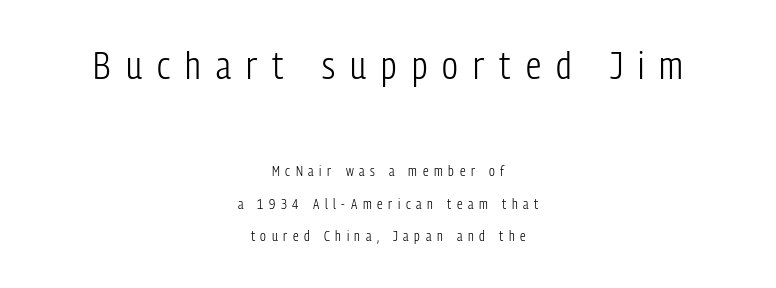
Q: Is the text bold? A: No.
Q: Is the text italic (slanted)? A: No, it is upright.
Q: Is the typeface a serif or a sans-serif typeface? A: Sans-serif.
Q: Is the text underlined? A: No.
Q: How is the paragraph aligned? A: Centered.
Q: Is the spacing between letters normal or unusually wide? A: Unusually wide.
Q: Is the spacing between lines tight, normal or loose? A: Loose.
Q: Which block of text is set in a larger size, the first (top) or the second (bottom)? A: The first (top) one.
Q: Width (condensed, normal, or wide)? A: Condensed.
Q: Stroke contrast? A: Low.
Q: x-height? A: Medium.
Q: Monospaced? A: No.
